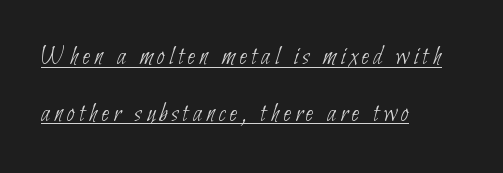
Line starts are locked; line ends wander. A light-to-regular cut is what we see here. This sample carries an underscore along the baseline area. This block would shrink considerably if given ordinary leading; it's expanded now.
